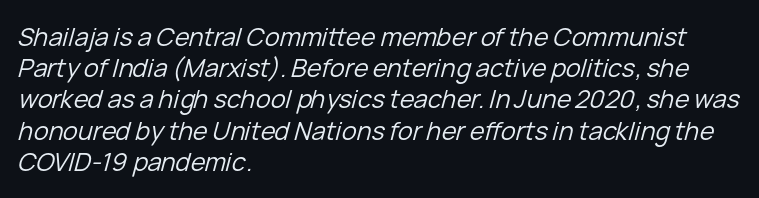
The line texture is even and compact thanks to regular tracking. Every row of glyphs begins at an identical x-position on the left. Underlining? Definitely not there. Looking at the ascenders, they clearly lean. Compared with a typical body face, this is equally light or lighter still. Regular leading.
